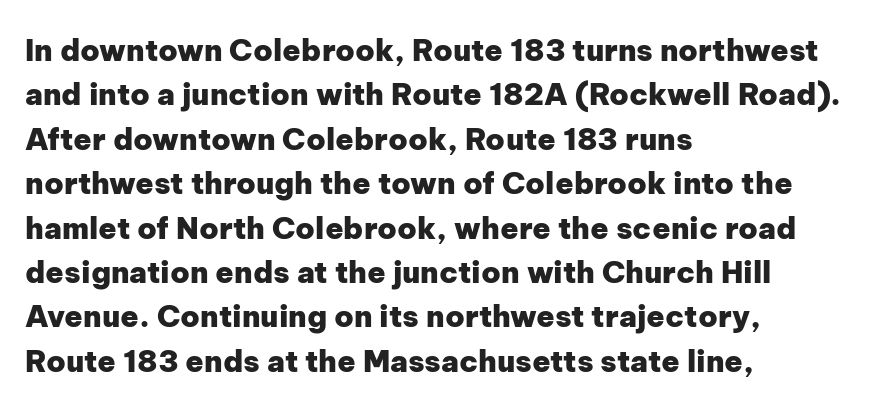
{"serif": "no", "italic": "no", "bold": "yes", "weight": "heavy", "width": "normal", "stroke_contrast": "low", "x_height": "medium", "monospaced": "no", "underline": "no", "align": "left", "line_spacing": "normal", "line_spacing_ratio": 1.48, "letter_spacing": "normal", "letter_spacing_em": 0.0, "glyph_px": 30}
